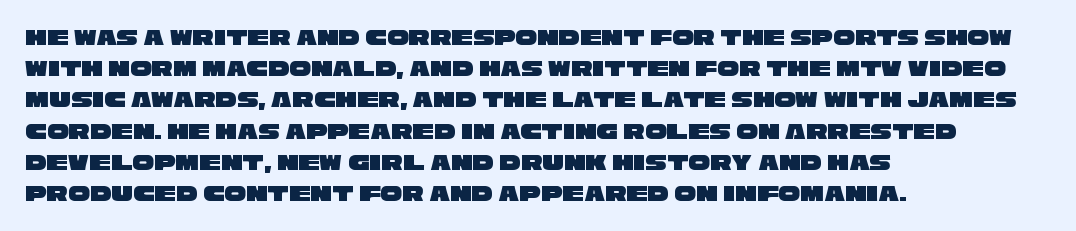
The image shows 24 px text type; set left-aligned, normal line spacing (1.3x), normal letter spacing, not underlined.
